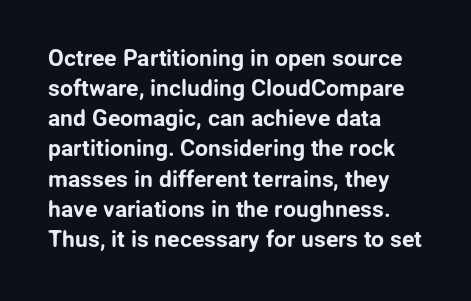
{"italic": "no", "underline": "no", "align": "left", "line_spacing": "normal", "line_spacing_ratio": 1.31, "letter_spacing": "normal", "letter_spacing_em": 0.0, "glyph_px": 23}
